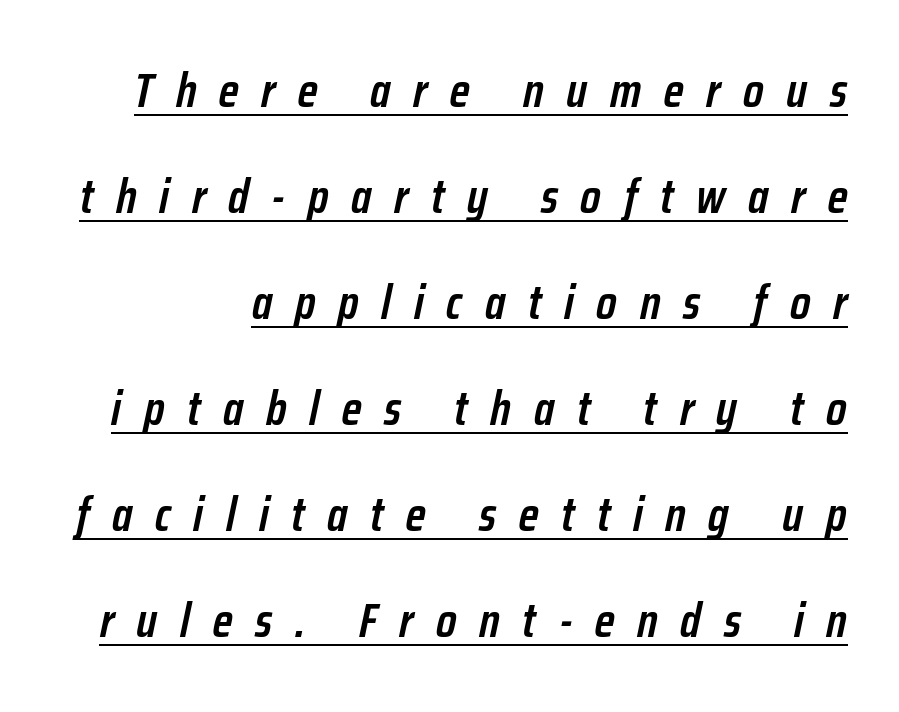
Compared with undecorated copy, this sample adds a rule below the words. You can tell it's italic because the verticals aren't actually vertical. The passage shown is typed in a proportional face where columns would drift. If you measured baseline to baseline, you'd find a long distance.
